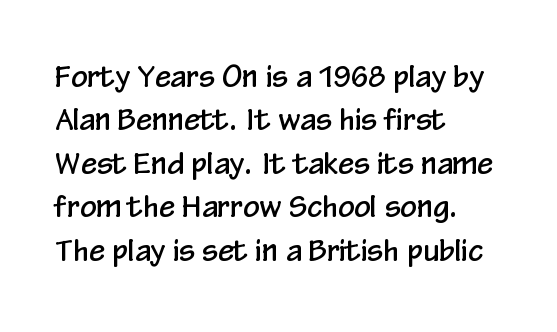
The image shows 29 px condensed sans-serif type, upright; set left-aligned, normal line spacing (1.5x), normal letter spacing, not underlined; low stroke contrast and a medium x-height.
